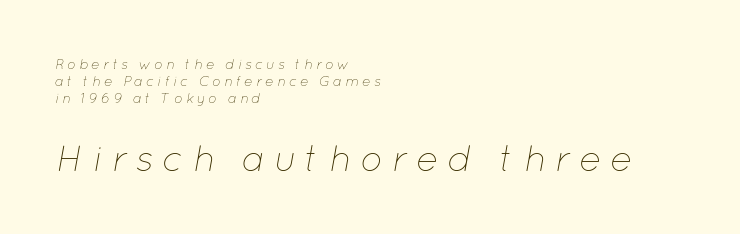
The image shows 37 px thin type, italic (leaning right); set left-aligned, line spacing 1.2x, unusually wide letter spacing (+0.23 em), not underlined; the second (bottom) block is 2.64x larger; low stroke contrast and a medium x-height.
